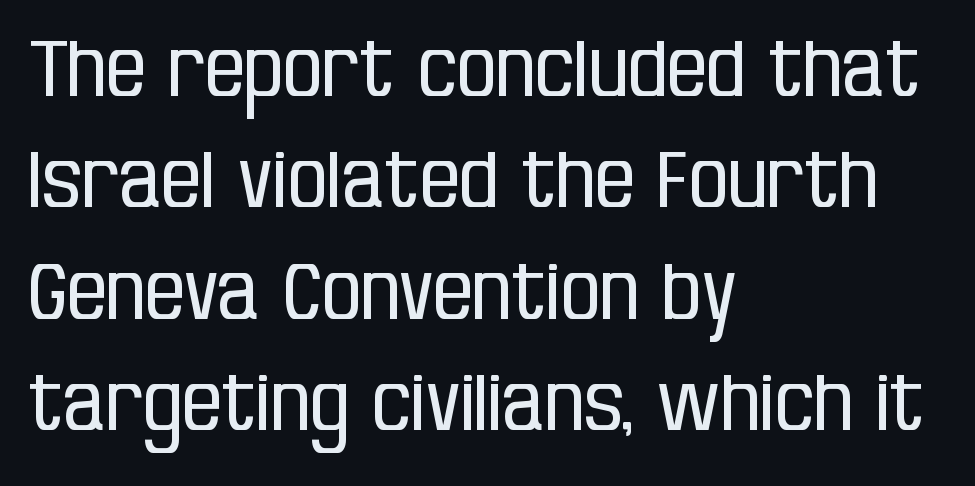
The image shows 79 px regular-weight, condensed sans-serif type, upright; set left-aligned, normal line spacing (1.41x), normal letter spacing, not underlined; low stroke contrast and a large x-height.
